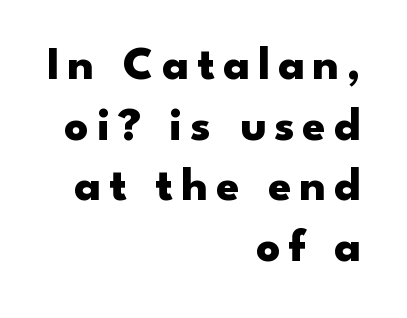
Q: Is the text bold? A: Yes.
Q: Is the text italic (slanted)? A: No, it is upright.
Q: Is the typeface a serif or a sans-serif typeface? A: Sans-serif.
Q: Is the text underlined? A: No.
Q: How is the paragraph aligned? A: Right-aligned.
Q: Is the spacing between lines tight, normal or loose? A: Normal.
Q: Width (condensed, normal, or wide)? A: Wide.
Q: Stroke contrast? A: Low.
Q: x-height? A: Small.
Q: Monospaced? A: No.
